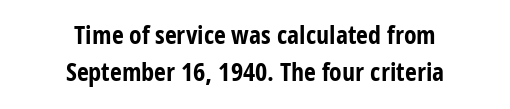
{"italic": "no", "bold": "yes", "underline": "no", "align": "center", "line_spacing": "normal", "line_spacing_ratio": 1.42, "letter_spacing": "normal", "letter_spacing_em": 0.0, "glyph_px": 26}
